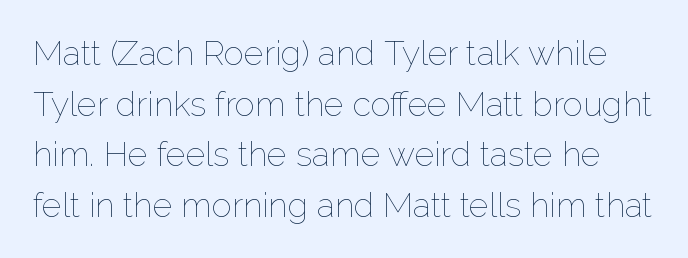
When letters stand straight like this, we call the style roman or upright. The passage shown is typed in a proportional face where columns would drift. The foot of each line stays bare and open. Weight: not bold — regular or lighter. Does the leading feel generous? No, just average. Spacing between characters is what you'd get straight out of the box.
